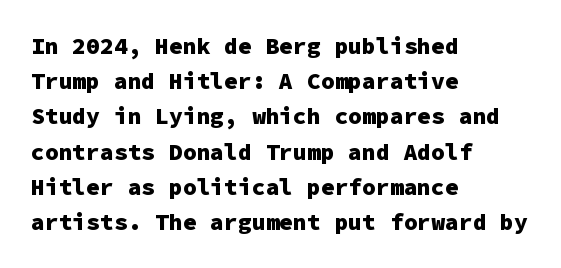
{"italic": "no", "bold": "yes", "underline": "no", "align": "left", "line_spacing": "normal", "line_spacing_ratio": 1.53, "letter_spacing": "normal", "letter_spacing_em": 0.0, "glyph_px": 23}
